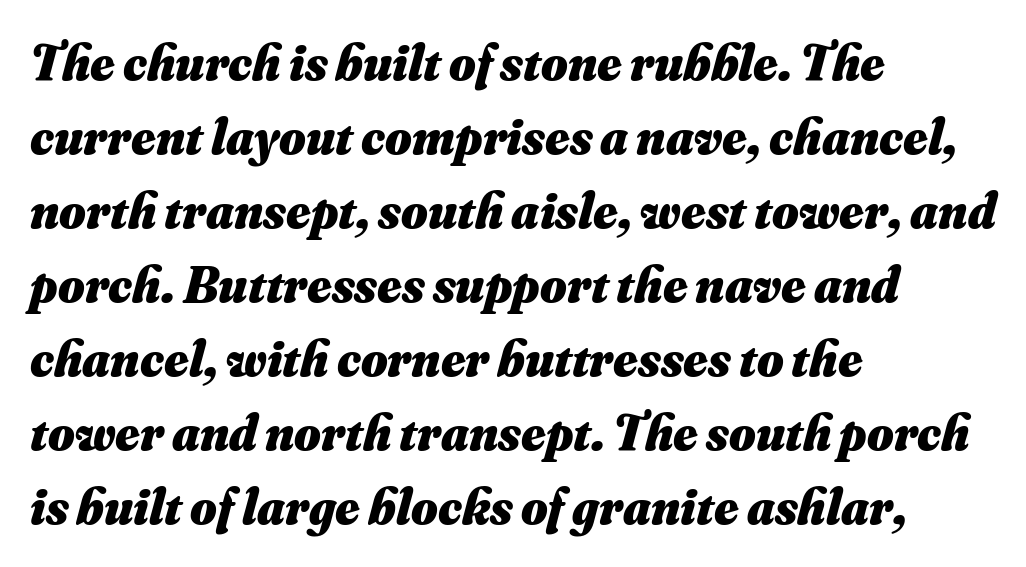
Q: Is the text bold? A: Yes.
Q: Is the text italic (slanted)? A: Yes, it leans right by about 16 degrees.
Q: Is the text underlined? A: No.
Q: How is the paragraph aligned? A: Left-aligned.
Q: Is the spacing between letters normal or unusually wide? A: Normal.
Q: Is the spacing between lines tight, normal or loose? A: Normal.
Q: Width (condensed, normal, or wide)? A: Normal.
Q: Stroke contrast? A: Medium.
Q: x-height? A: Small.
Q: Monospaced? A: No.
